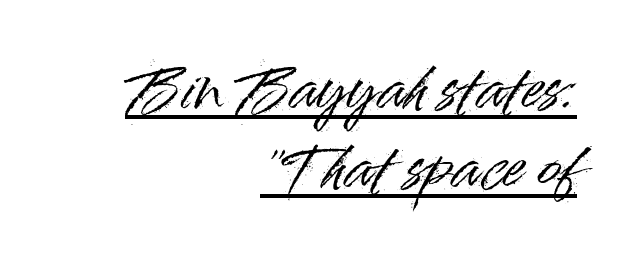
{"serif": "no", "width": "normal", "stroke_contrast": "high", "x_height": "small", "monospaced": "no", "underline": "yes", "align": "right", "line_spacing": "normal", "line_spacing_ratio": 1.41, "letter_spacing": "normal", "letter_spacing_em": 0.0, "glyph_px": 56}
